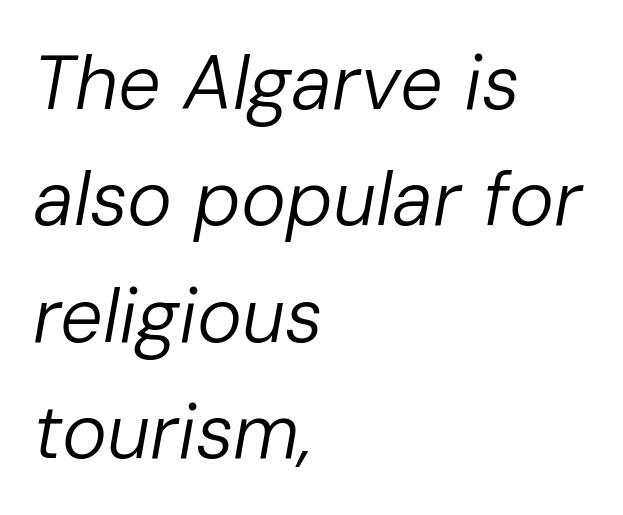
Q: Is the text bold? A: No.
Q: Is the text italic (slanted)? A: Yes, it leans right by about 10 degrees.
Q: Is the text underlined? A: No.
Q: How is the paragraph aligned? A: Left-aligned.
Q: Is the spacing between letters normal or unusually wide? A: Normal.
Q: Is the spacing between lines tight, normal or loose? A: Normal.
Q: Width (condensed, normal, or wide)? A: Normal.
Q: Stroke contrast? A: Low.
Q: x-height? A: Medium.
Q: Monospaced? A: No.
